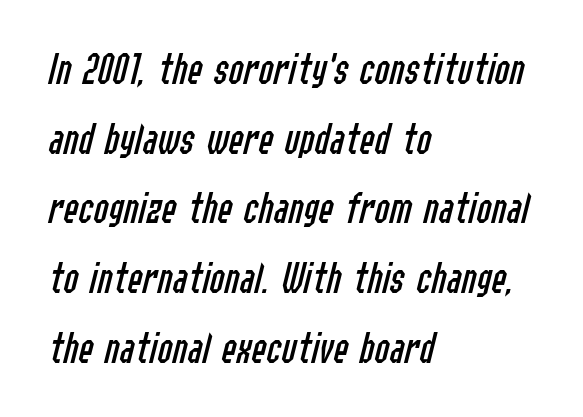
In terms of leading, this rendering sits right in the middle. Looks like regular typesetting: each glyph gets only the width it needs. The characters are drawn with everyday or finer stroke widths. Rule under the text: the space is simply empty.
